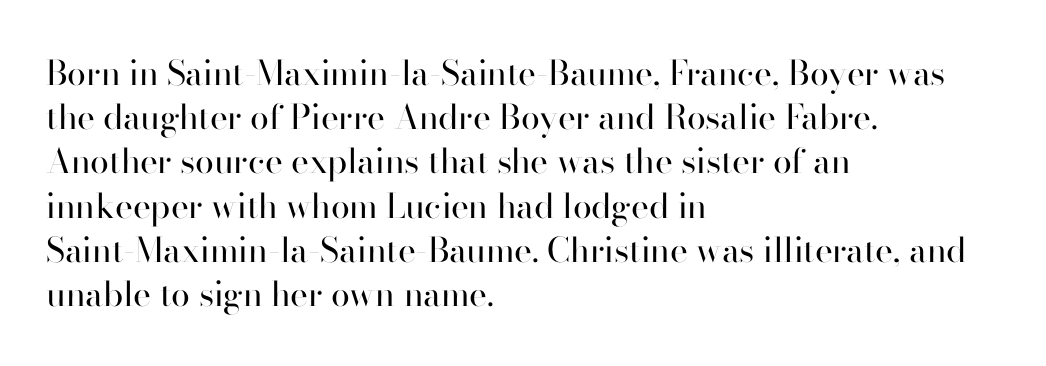
The image shows 34 px regular-weight sans-serif type, upright; set left-aligned, normal line spacing (1.3x), normal letter spacing, not underlined; high stroke contrast and a small x-height.
